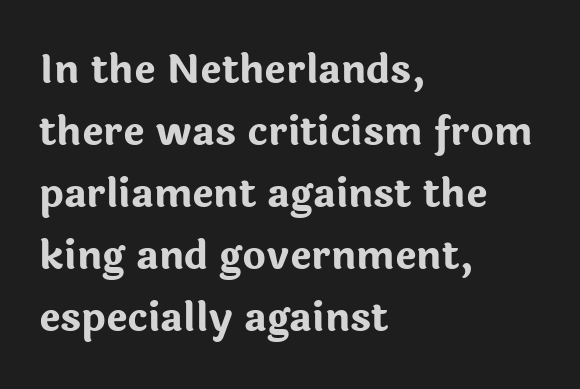
Italic? Not at all — the glyphs are vertical. What weight is shown? A full bold with thick strokes. In terms of leading, this rendering sits right in the middle. Quick note: underline off. Caption: multi-line text, flush left, ragged right. The rendering uses natural spacing where letterforms have individual widths.
